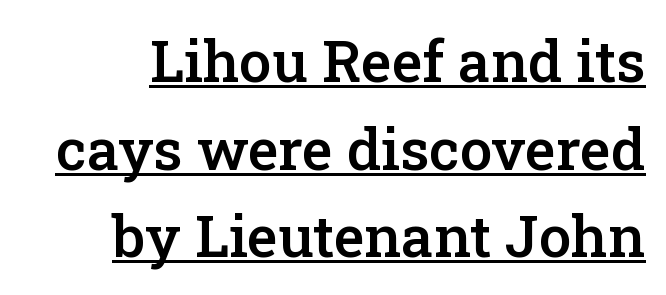
Looks like someone drew a line under every word here. This is moderately heavy type, rendered in semibold. Nope, not italic — everything's standing straight. Between one letter and the next there's only the usual sliver of space. The rows are spaced the way most documents space them. Note: serifs present on the glyphs.
